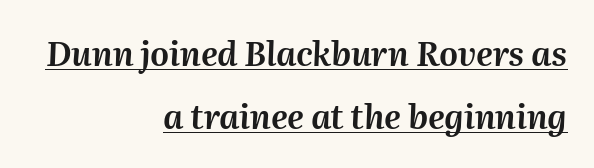
The image shows 33 px text type, italic (leaning right); set right-aligned, loose line spacing (1.92x), normal letter spacing, underlined; medium stroke contrast and a medium x-height.
